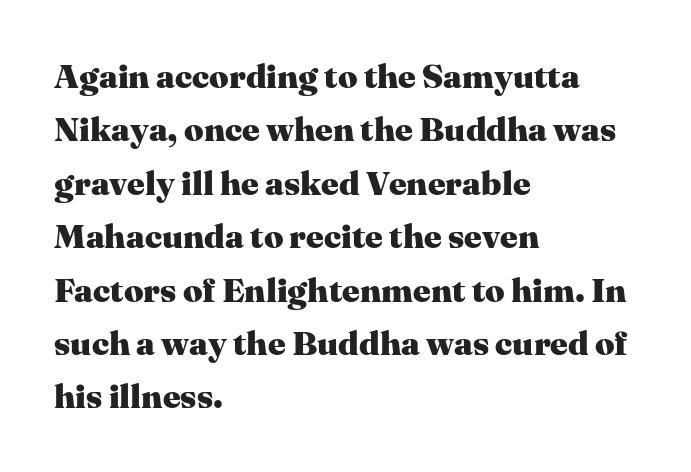
Looks like regular typesetting: each glyph gets only the width it needs. Italic? Not at all — the glyphs are vertical. The designer went with a serif here, giving each stem small feet. Check the space under the baseline: it is left empty. A typesetter would call this zero additional tracking. The paragraph has a hard left edge and a soft right edge.
